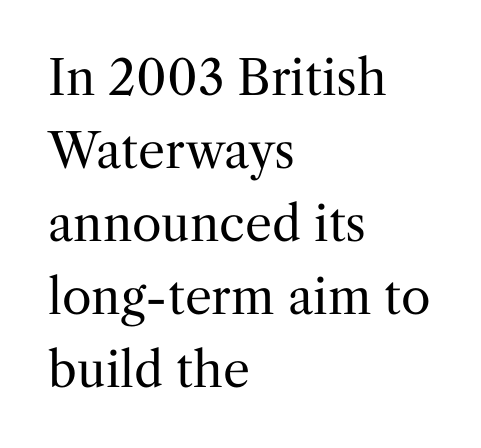
{"serif": "yes", "italic": "no", "bold": "no", "weight": "regular", "width": "normal", "stroke_contrast": "medium", "x_height": "medium", "monospaced": "no", "underline": "no", "align": "left", "line_spacing": "normal", "line_spacing_ratio": 1.52, "letter_spacing": "normal", "letter_spacing_em": 0.0, "glyph_px": 48}
